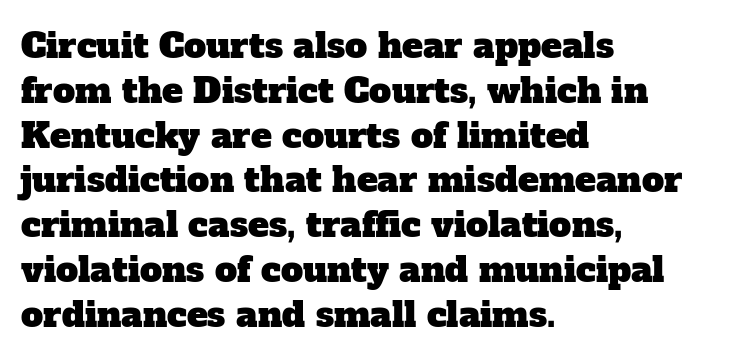
{"serif": "yes", "width": "normal", "stroke_contrast": "low", "x_height": "medium", "monospaced": "no", "underline": "no", "align": "left", "line_spacing": "normal", "line_spacing_ratio": 1.28, "letter_spacing": "normal", "letter_spacing_em": 0.0, "glyph_px": 35}
